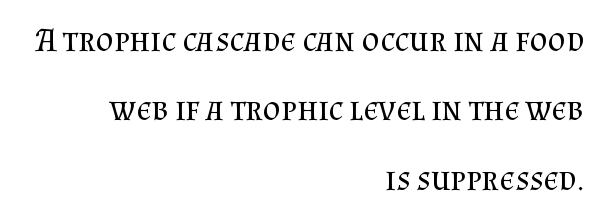
The image shows 34 px regular-weight serif type, upright; set right-aligned, loose line spacing (2.04x), normal letter spacing, not underlined; medium stroke contrast and a small x-height.
